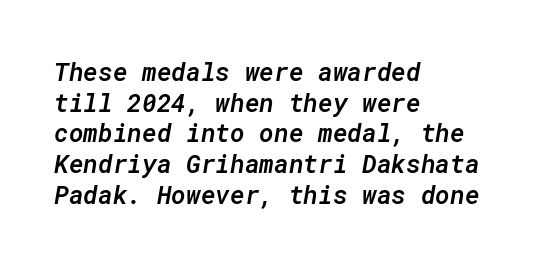
{"italic": "yes", "lean": "right", "slant_degrees": 10, "bold": "semi", "underline": "no", "align": "left", "line_spacing_ratio": 1.23, "letter_spacing": "normal", "letter_spacing_em": 0.0, "glyph_px": 25}
